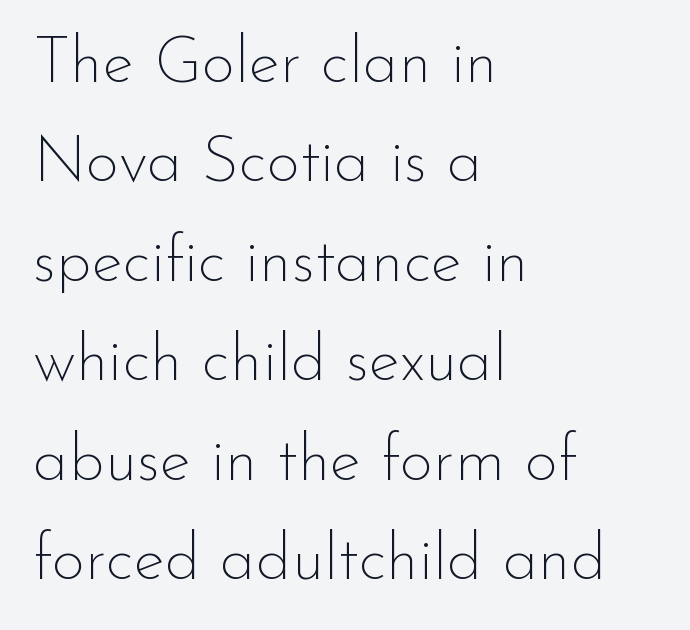
Q: Is the text bold? A: No.
Q: Is the text italic (slanted)? A: No, it is upright.
Q: Is the typeface a serif or a sans-serif typeface? A: Sans-serif.
Q: Is the text underlined? A: No.
Q: How is the paragraph aligned? A: Left-aligned.
Q: Is the spacing between letters normal or unusually wide? A: Normal.
Q: Is the spacing between lines tight, normal or loose? A: Normal.
Q: Width (condensed, normal, or wide)? A: Normal.
Q: Stroke contrast? A: Low.
Q: x-height? A: Small.
Q: Monospaced? A: No.
